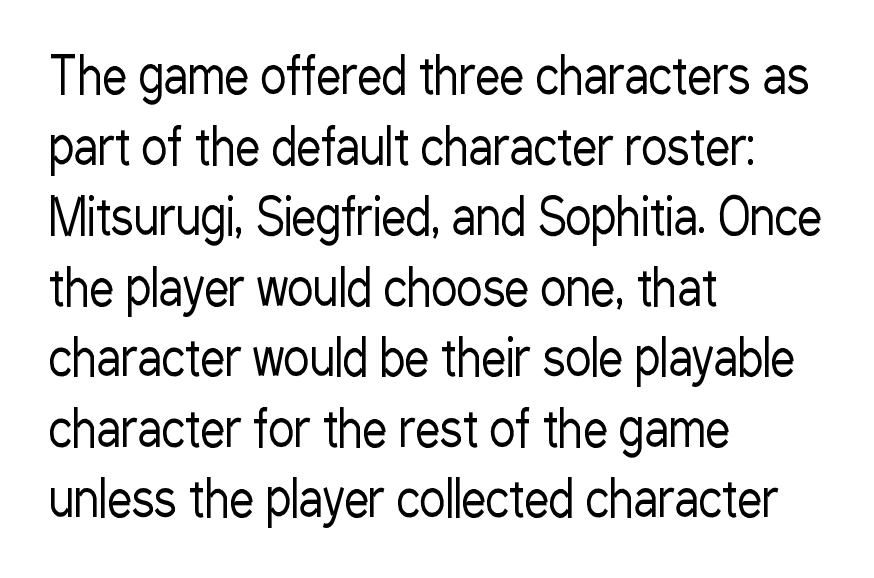
The string is rendered with underlining switched off. Here the designer chose a conventional face with non-uniform glyph widths. Style check: upright. Observe the absence of serifs on each vertical stroke in this sample. Vertically, the passage feels balanced, rows spaced as you'd expect.
